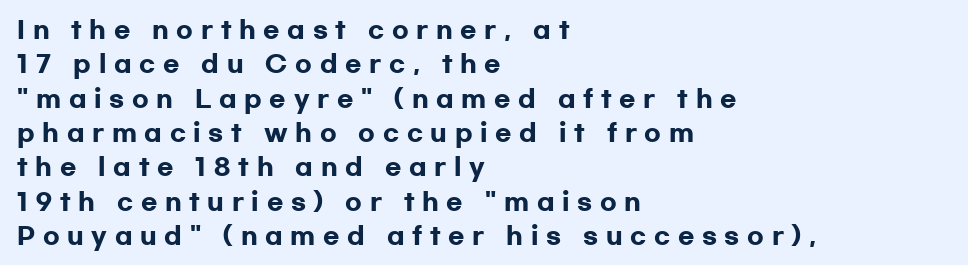
Q: Is the text bold? A: Yes.
Q: Is the text italic (slanted)? A: No, it is upright.
Q: Is the text underlined? A: No.
Q: How is the paragraph aligned? A: Left-aligned.
Q: Is the spacing between letters normal or unusually wide? A: Unusually wide.
Q: Is the spacing between lines tight, normal or loose? A: Normal.
